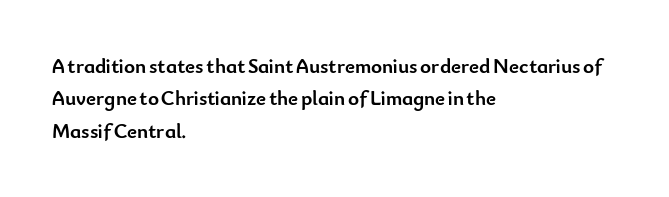
Q: Is the text bold? A: Yes.
Q: Is the text italic (slanted)? A: No, it is upright.
Q: Is the text underlined? A: No.
Q: How is the paragraph aligned? A: Left-aligned.
Q: Is the spacing between letters normal or unusually wide? A: Normal.
Q: Is the spacing between lines tight, normal or loose? A: Normal.
